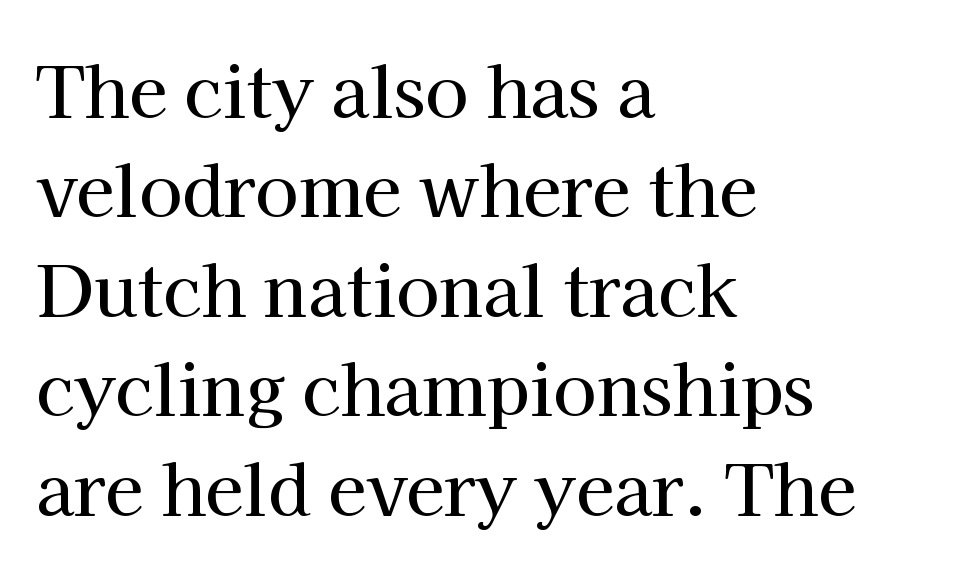
{"serif": "yes", "italic": "no", "width": "normal", "stroke_contrast": "high", "x_height": "medium", "monospaced": "no", "underline": "no", "align": "left", "line_spacing": "normal", "line_spacing_ratio": 1.42, "letter_spacing": "normal", "letter_spacing_em": 0.0, "glyph_px": 70}
